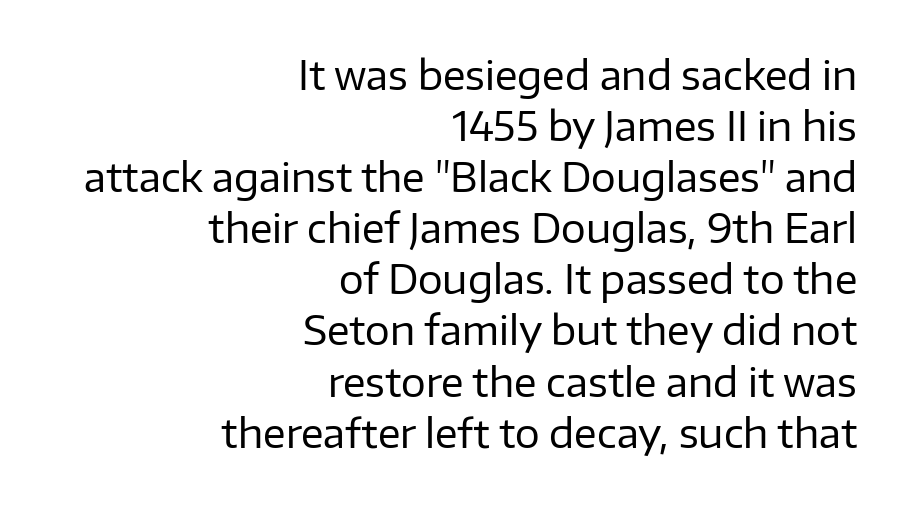
Q: Is the text bold? A: No.
Q: Is the text italic (slanted)? A: No, it is upright.
Q: Is the typeface a serif or a sans-serif typeface? A: Sans-serif.
Q: Is the text underlined? A: No.
Q: How is the paragraph aligned? A: Right-aligned.
Q: Is the spacing between letters normal or unusually wide? A: Normal.
Q: Is the spacing between lines tight, normal or loose? A: Normal.
Q: Width (condensed, normal, or wide)? A: Normal.
Q: Stroke contrast? A: Low.
Q: x-height? A: Medium.
Q: Monospaced? A: No.
